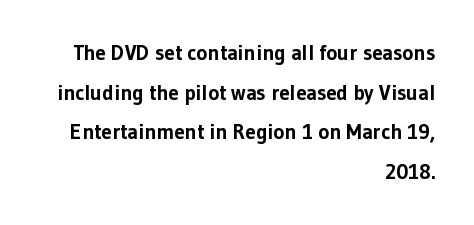
The image shows 21 px bold type, upright; set right-aligned, line spacing 1.89x, normal letter spacing, not underlined.
